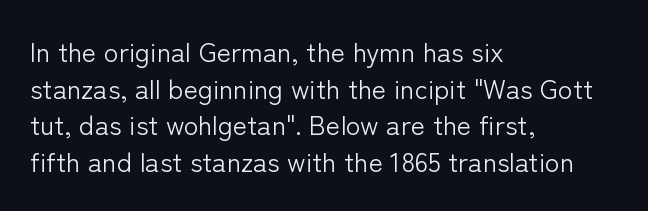
Q: Is the text bold? A: No.
Q: Is the text italic (slanted)? A: No, it is upright.
Q: Is the text underlined? A: No.
Q: How is the paragraph aligned? A: Left-aligned.
Q: Is the spacing between letters normal or unusually wide? A: Normal.
Q: Is the spacing between lines tight, normal or loose? A: Normal.
